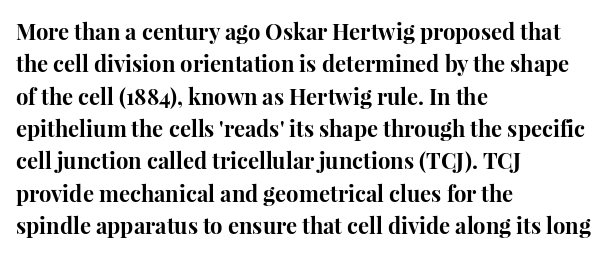
Q: Is the text bold? A: Yes.
Q: Is the text italic (slanted)? A: No, it is upright.
Q: Is the text underlined? A: No.
Q: How is the paragraph aligned? A: Left-aligned.
Q: Is the spacing between letters normal or unusually wide? A: Normal.
Q: Is the spacing between lines tight, normal or loose? A: Normal.
